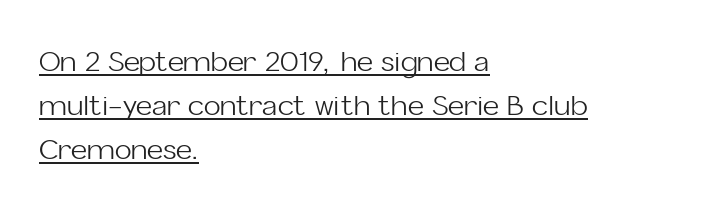
Q: Is the text bold? A: No.
Q: Is the text italic (slanted)? A: No, it is upright.
Q: Is the typeface a serif or a sans-serif typeface? A: Sans-serif.
Q: Is the text underlined? A: Yes.
Q: How is the paragraph aligned? A: Left-aligned.
Q: Is the spacing between letters normal or unusually wide? A: Normal.
Q: Is the spacing between lines tight, normal or loose? A: Normal.
Q: Width (condensed, normal, or wide)? A: Normal.
Q: Stroke contrast? A: Low.
Q: x-height? A: Medium.
Q: Monospaced? A: No.
